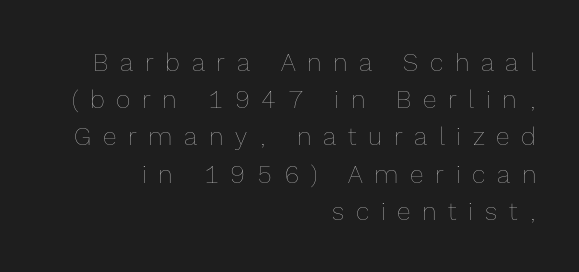
{"italic": "no", "bold": "no", "underline": "no", "align": "right", "line_spacing": "normal", "line_spacing_ratio": 1.49, "letter_spacing": "wide", "letter_spacing_em": 0.47, "glyph_px": 25}
